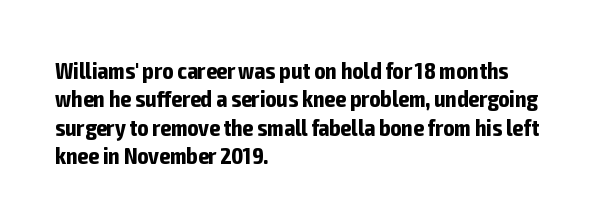
Q: Is the text bold? A: Yes.
Q: Is the text italic (slanted)? A: No, it is upright.
Q: Is the text underlined? A: No.
Q: How is the paragraph aligned? A: Left-aligned.
Q: Is the spacing between letters normal or unusually wide? A: Normal.
